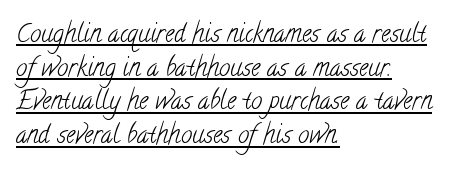
Underlined type. The passage is arranged the way most books set body copy — flush left. The typesetting does not lean heavy: it is not bold. Observe the ordinary spacing: letters are neighbours, not strangers. What's the leading like? Ordinary, nothing unusual.
